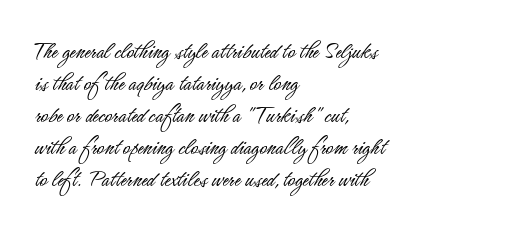
Q: Is the text bold? A: No.
Q: Is the text italic (slanted)? A: Yes.
Q: Is the text underlined? A: No.
Q: How is the paragraph aligned? A: Left-aligned.
Q: Is the spacing between letters normal or unusually wide? A: Normal.
Q: Is the spacing between lines tight, normal or loose? A: Normal.
